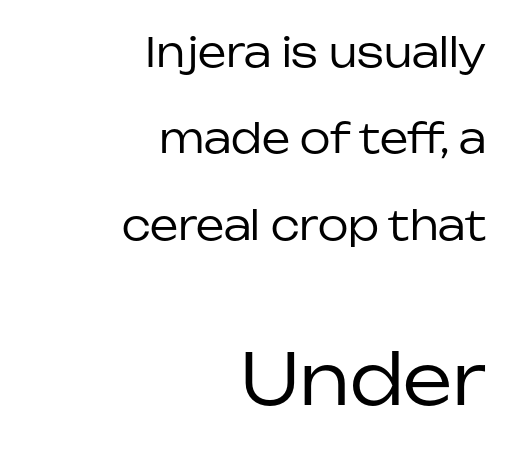
This block would shrink considerably if given ordinary leading; it's expanded now. Heft: none added — not bold. This sample has the flowing, uneven cadence of proportional lettering. In this sample the second text group is rendered at the bigger scale. When letters stand straight like this, we call the style roman or upright.
